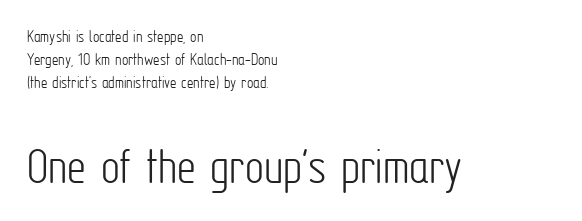
{"serif": "no", "italic": "no", "bold": "no", "weight": "light", "width": "condensed", "stroke_contrast": "low", "x_height": "medium", "monospaced": "no", "underline": "no", "align": "left", "line_spacing": "normal", "line_spacing_ratio": 1.29, "letter_spacing": "normal", "letter_spacing_em": 0.0, "larger_block": "second", "size_ratio": 2.94, "glyph_px": 53}
